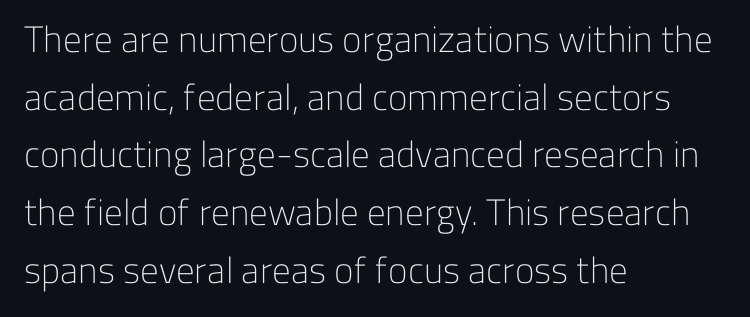
{"serif": "no", "italic": "no", "bold": "no", "weight": "light", "width": "normal", "stroke_contrast": "low", "x_height": "medium", "monospaced": "no", "underline": "no", "align": "left", "line_spacing": "normal", "line_spacing_ratio": 1.56, "letter_spacing": "normal", "letter_spacing_em": 0.0, "glyph_px": 37}
